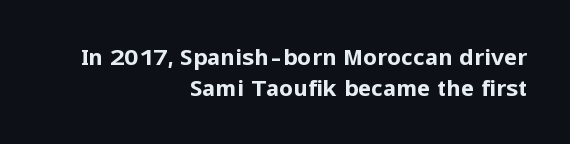
Descender tails drop into unmarked territory. What stands out about the letter spacing? Nothing — it is the standard amount. Visually the block forms a straight wall on the right and a jagged coastline on the left. Posture: straight, roman, zero tilt. Heft: maximum for text — a bold. The designer left line spacing at the default.
